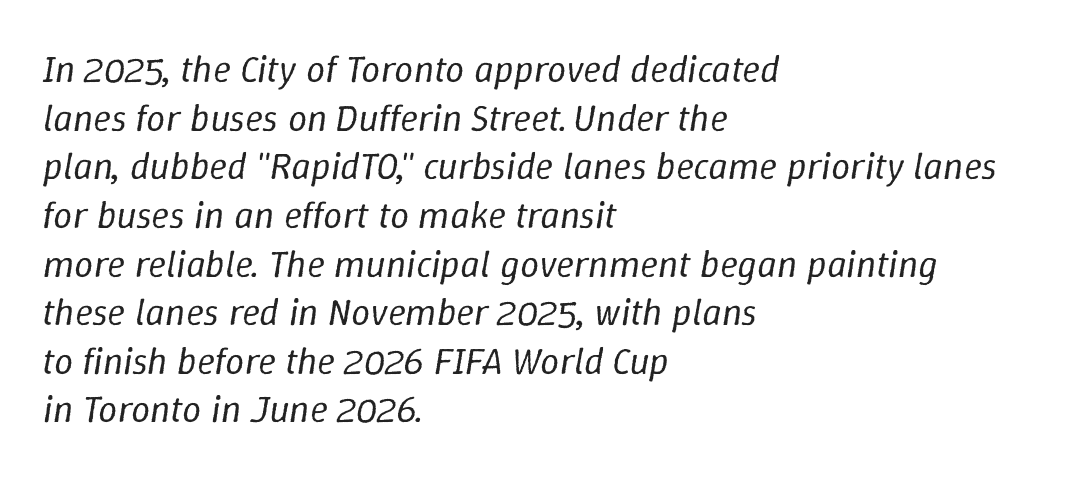
Q: Is the text bold? A: No.
Q: Is the text italic (slanted)? A: Yes, it leans right by about 9 degrees.
Q: Is the text underlined? A: No.
Q: How is the paragraph aligned? A: Left-aligned.
Q: Is the spacing between letters normal or unusually wide? A: Normal.
Q: Is the spacing between lines tight, normal or loose? A: Normal.
Q: Width (condensed, normal, or wide)? A: Normal.
Q: Stroke contrast? A: Low.
Q: x-height? A: Medium.
Q: Monospaced? A: No.
